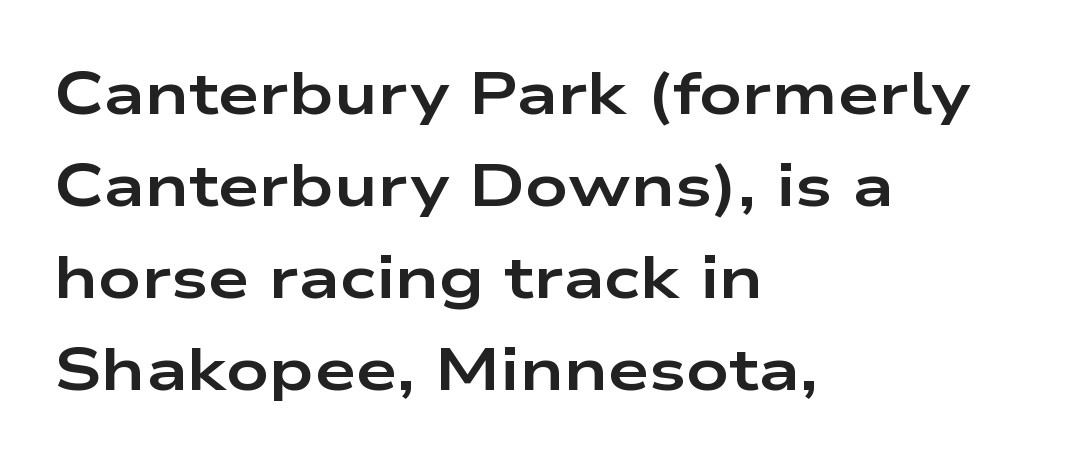
{"serif": "no", "italic": "no", "bold": "yes", "weight": "bold", "width": "wide", "stroke_contrast": "low", "x_height": "medium", "monospaced": "no", "underline": "no", "align": "left", "line_spacing": "normal", "line_spacing_ratio": 1.56, "letter_spacing": "normal", "letter_spacing_em": 0.0, "glyph_px": 59}
